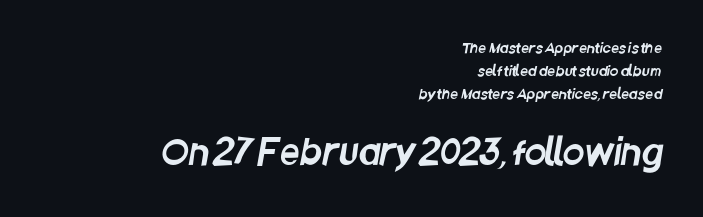
Plain, unruled lines of type. Horizontal alignment here is rightward, an uncommon choice for prose. Scale increases going downward across the two blocks. The font family rendered here belongs to the sans-serif group. The face used here is proportionally spaced, like ordinary book or web type. Regarding leading, the lines here are spaced in the standard way.
